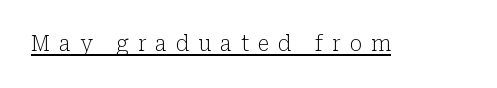
{"italic": "no", "bold": "no", "underline": "yes", "letter_spacing": "wide", "letter_spacing_em": 0.42, "glyph_px": 21}
